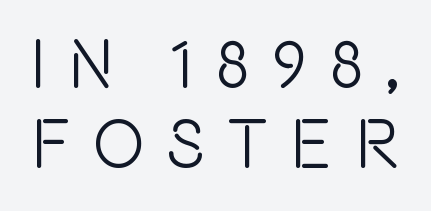
Q: Is the text italic (slanted)? A: No, it is upright.
Q: Is the typeface a serif or a sans-serif typeface? A: Sans-serif.
Q: Is the text underlined? A: No.
Q: Is the spacing between letters normal or unusually wide? A: Unusually wide.
Q: Is the spacing between lines tight, normal or loose? A: Tight.
Q: Width (condensed, normal, or wide)? A: Condensed.
Q: x-height? A: Large.
Q: Monospaced? A: No.
